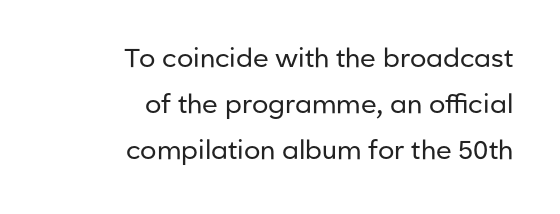
Line endings align vertically; line beginnings do not. Compared with typical body copy, the letter spacing here is the same. On a weight scale, this lands at 450 or below. Nope, not italic — everything's standing straight. A clean baseline with only descenders dipping below it.
